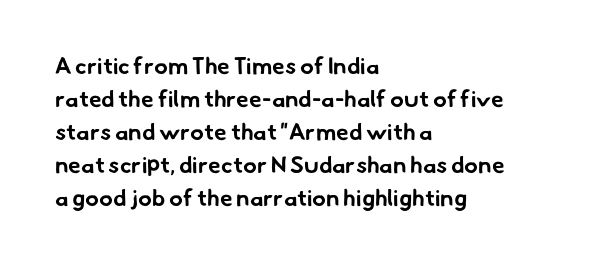
Q: Is the text bold? A: Yes.
Q: Is the text underlined? A: No.
Q: How is the paragraph aligned? A: Left-aligned.
Q: Is the spacing between letters normal or unusually wide? A: Normal.
Q: Is the spacing between lines tight, normal or loose? A: Normal.
